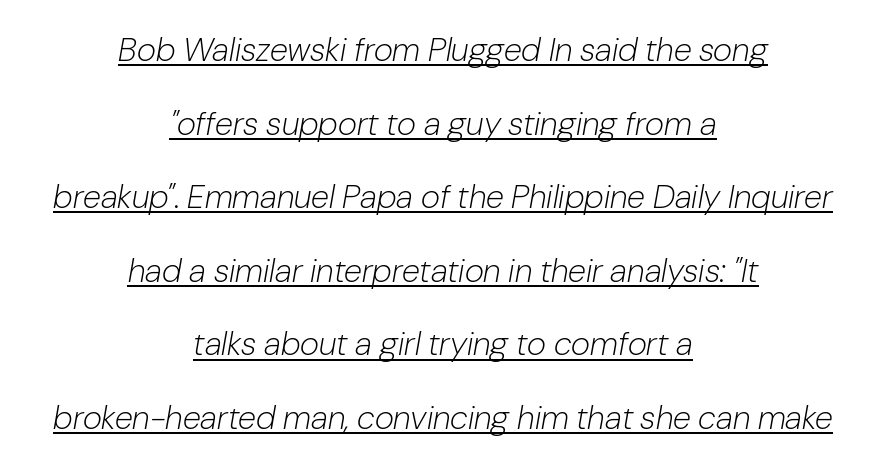
{"italic": "yes", "lean": "right", "slant_degrees": 10, "bold": "no", "weight": "light", "width": "normal", "stroke_contrast": "low", "x_height": "medium", "monospaced": "no", "underline": "yes", "align": "center", "line_spacing": "loose", "line_spacing_ratio": 2.23, "letter_spacing": "normal", "letter_spacing_em": 0.0, "glyph_px": 33}
